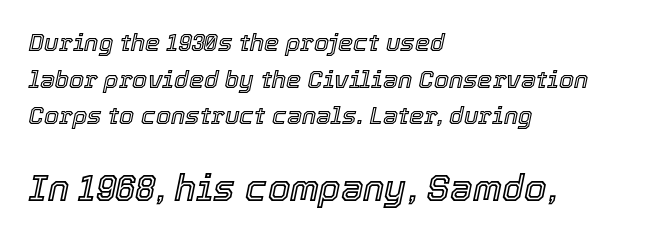
Q: Is the text italic (slanted)? A: Yes, it leans right by about 12 degrees.
Q: Is the text underlined? A: No.
Q: How is the paragraph aligned? A: Left-aligned.
Q: Is the spacing between letters normal or unusually wide? A: Normal.
Q: Is the spacing between lines tight, normal or loose? A: Normal.
Q: Which block of text is set in a larger size, the first (top) or the second (bottom)? A: The second (bottom) one.
Q: Width (condensed, normal, or wide)? A: Normal.
Q: x-height? A: Medium.
Q: Monospaced? A: No.
